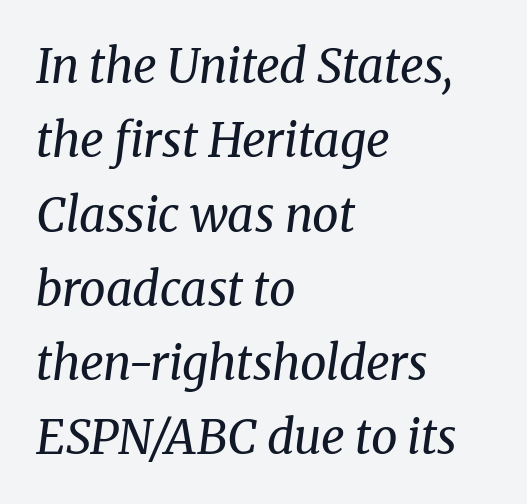
{"serif": "yes", "italic": "yes", "lean": "right", "slant_degrees": 8, "bold": "no", "weight": "regular", "width": "normal", "stroke_contrast": "medium", "x_height": "medium", "monospaced": "no", "underline": "no", "align": "left", "line_spacing": "normal", "line_spacing_ratio": 1.58, "letter_spacing": "normal", "letter_spacing_em": 0.0, "glyph_px": 47}
